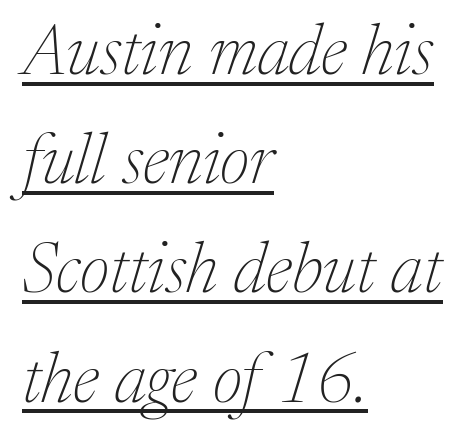
Q: Is the text bold? A: No.
Q: Is the text italic (slanted)? A: Yes, it leans right by about 17 degrees.
Q: Is the typeface a serif or a sans-serif typeface? A: Serif.
Q: Is the text underlined? A: Yes.
Q: How is the paragraph aligned? A: Left-aligned.
Q: Is the spacing between letters normal or unusually wide? A: Normal.
Q: Is the spacing between lines tight, normal or loose? A: Normal.
Q: Width (condensed, normal, or wide)? A: Normal.
Q: Stroke contrast? A: Medium.
Q: x-height? A: Medium.
Q: Monospaced? A: No.
